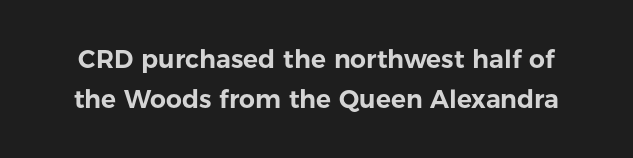
{"italic": "no", "underline": "no", "line_spacing": "normal", "line_spacing_ratio": 1.59, "letter_spacing": "normal", "letter_spacing_em": 0.0, "glyph_px": 25}
